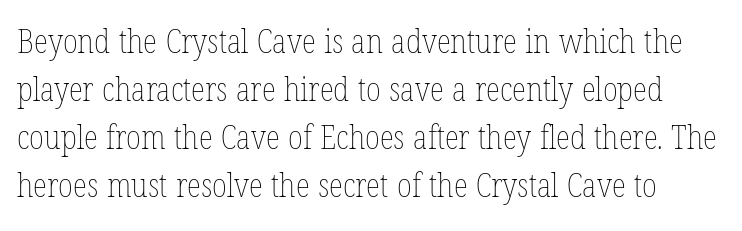
The space between consecutive lines is moderate. The letterforms sit shoulder to shoulder at normal distance. These lines are rendered in a variable-pitch font. The baseline area is clear. If you drew a line through each stem, it would be perfectly vertical.
